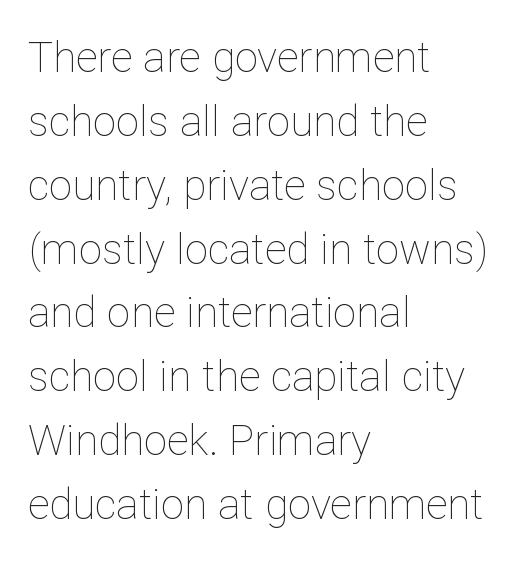
The image shows 42 px thin type, upright; set left-aligned, normal line spacing (1.52x), normal letter spacing, not underlined; low stroke contrast and a medium x-height.
